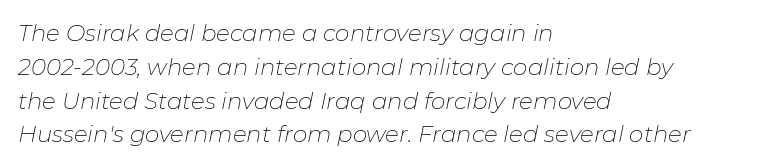
Q: Is the text bold? A: No.
Q: Is the text italic (slanted)? A: Yes, it leans right by about 11 degrees.
Q: Is the text underlined? A: No.
Q: How is the paragraph aligned? A: Left-aligned.
Q: Is the spacing between letters normal or unusually wide? A: Normal.
Q: Is the spacing between lines tight, normal or loose? A: Normal.
